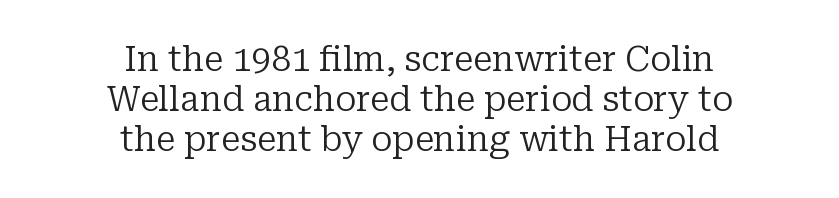
{"serif": "yes", "italic": "no", "bold": "no", "weight": "regular", "width": "normal", "stroke_contrast": "low", "x_height": "medium", "monospaced": "no", "underline": "no", "align": "center", "line_spacing": "tight", "line_spacing_ratio": 1.14, "letter_spacing": "normal", "letter_spacing_em": 0.0, "glyph_px": 35}
